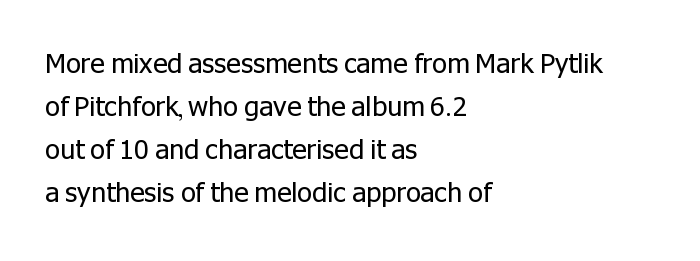
{"italic": "no", "bold": "no", "underline": "no", "align": "left", "line_spacing": "normal", "line_spacing_ratio": 1.59, "letter_spacing": "normal", "letter_spacing_em": 0.0, "glyph_px": 27}
